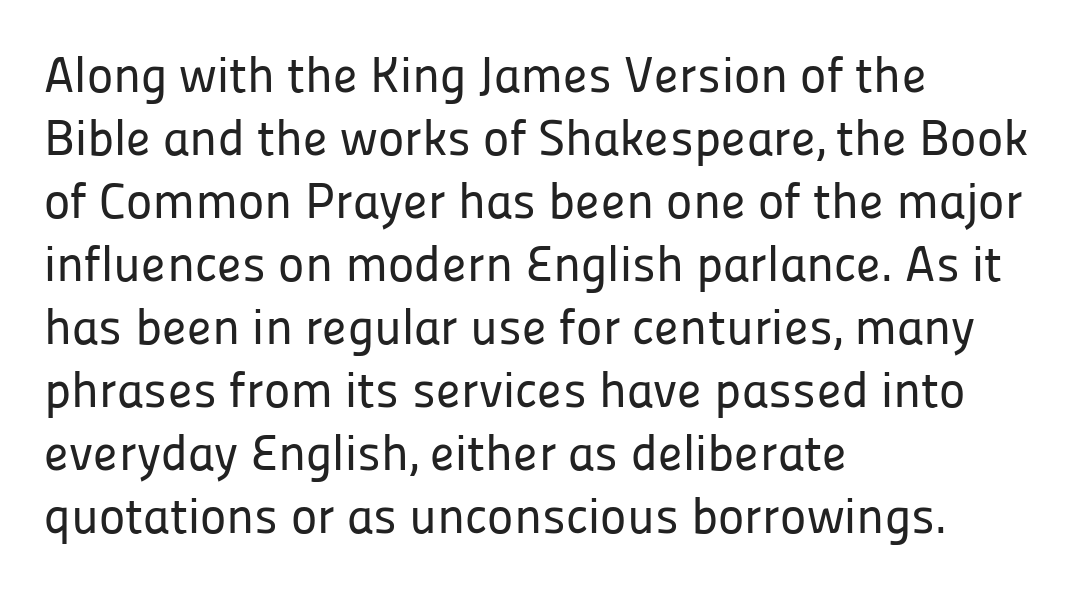
{"serif": "no", "italic": "no", "width": "normal", "stroke_contrast": "low", "x_height": "medium", "monospaced": "no", "underline": "no", "align": "left", "line_spacing": "normal", "line_spacing_ratio": 1.26, "letter_spacing": "normal", "letter_spacing_em": 0.0, "glyph_px": 50}
